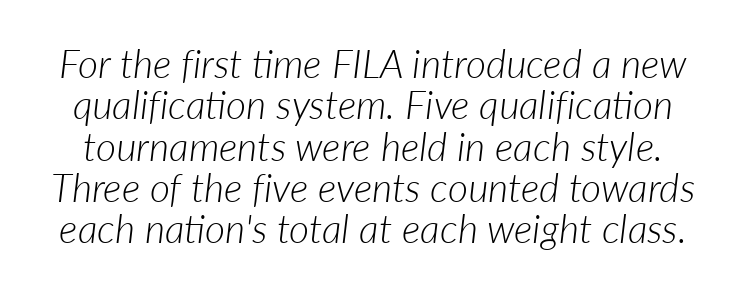
{"italic": "yes", "lean": "right", "slant_degrees": 7, "bold": "no", "weight": "light", "width": "normal", "stroke_contrast": "low", "x_height": "medium", "monospaced": "no", "underline": "no", "line_spacing": "tight", "line_spacing_ratio": 1.06, "letter_spacing": "normal", "letter_spacing_em": 0.0, "glyph_px": 39}
